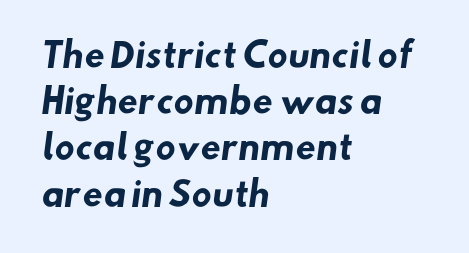
The image shows 33 px heavy sans-serif type; set left-aligned, normal line spacing (1.4x), normal letter spacing, not underlined; low stroke contrast and a small x-height.
